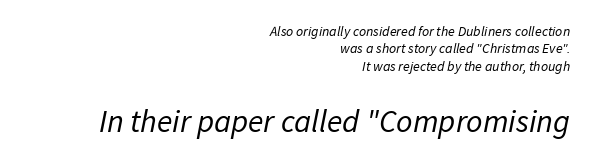
The image shows 32 px regular-weight sans-serif type; set right-aligned, normal line spacing (1.25x), normal letter spacing, not underlined; the second (bottom) block is 2.29x larger; low stroke contrast and a medium x-height.
